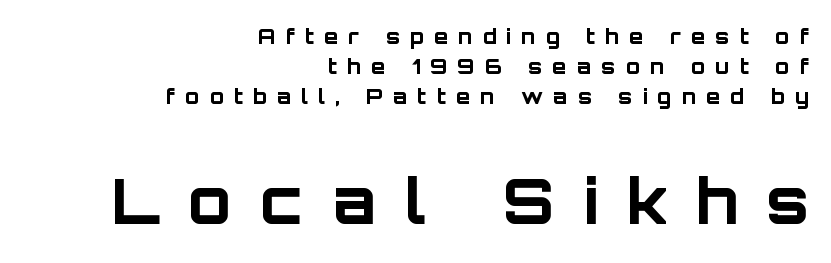
{"serif": "no", "italic": "no", "bold": "yes", "weight": "bold", "width": "normal", "stroke_contrast": "low", "x_height": "large", "monospaced": "no", "underline": "no", "align": "right", "line_spacing": "normal", "line_spacing_ratio": 1.42, "letter_spacing": "wide", "letter_spacing_em": 0.47, "larger_block": "second", "size_ratio": 2.95, "glyph_px": 62}
